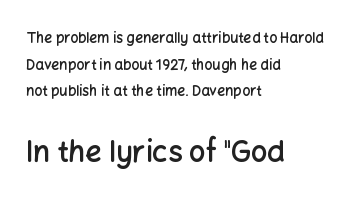
Rule under the text: the space is simply empty. Ordinary non-slanted type is in use. Is the letter spacing exaggerated? No — it looks like the ordinary default. Varying glyph widths throughout — classic text-font behaviour. The designer dialed line spacing up above the default. Every row of glyphs begins at an identical x-position on the left.
